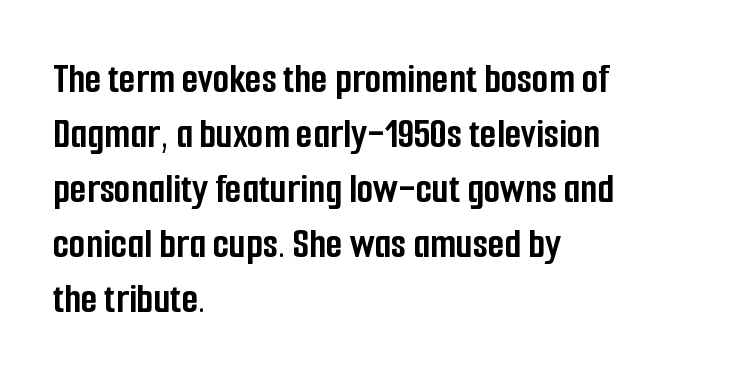
{"serif": "no", "italic": "no", "bold": "yes", "weight": "semibold", "width": "condensed", "stroke_contrast": "low", "x_height": "medium", "monospaced": "no", "underline": "no", "align": "left", "line_spacing": "normal", "line_spacing_ratio": 1.28, "letter_spacing": "normal", "letter_spacing_em": 0.0, "glyph_px": 43}
